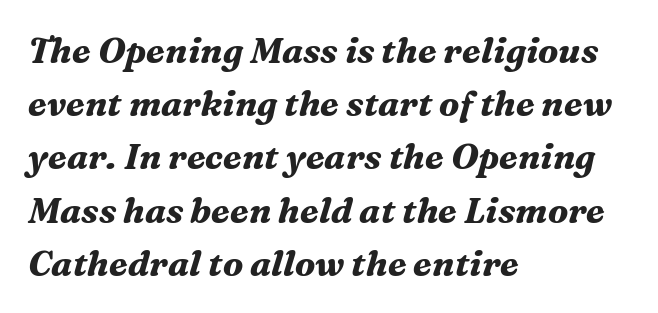
{"serif": "yes", "italic": "yes", "lean": "right", "slant_degrees": 16, "bold": "yes", "weight": "bold", "width": "normal", "stroke_contrast": "medium", "x_height": "medium", "monospaced": "no", "underline": "no", "align": "left", "line_spacing": "normal", "line_spacing_ratio": 1.52, "letter_spacing": "normal", "letter_spacing_em": 0.0, "glyph_px": 35}
